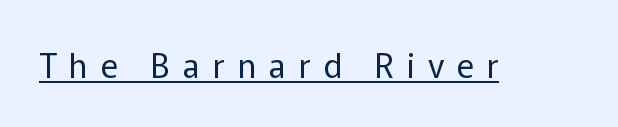
Q: Is the text bold? A: No.
Q: Is the text italic (slanted)? A: No, it is upright.
Q: Is the typeface a serif or a sans-serif typeface? A: Sans-serif.
Q: Is the text underlined? A: Yes.
Q: Is the spacing between letters normal or unusually wide? A: Unusually wide.
Q: Width (condensed, normal, or wide)? A: Normal.
Q: Stroke contrast? A: Low.
Q: x-height? A: Medium.
Q: Monospaced? A: No.
